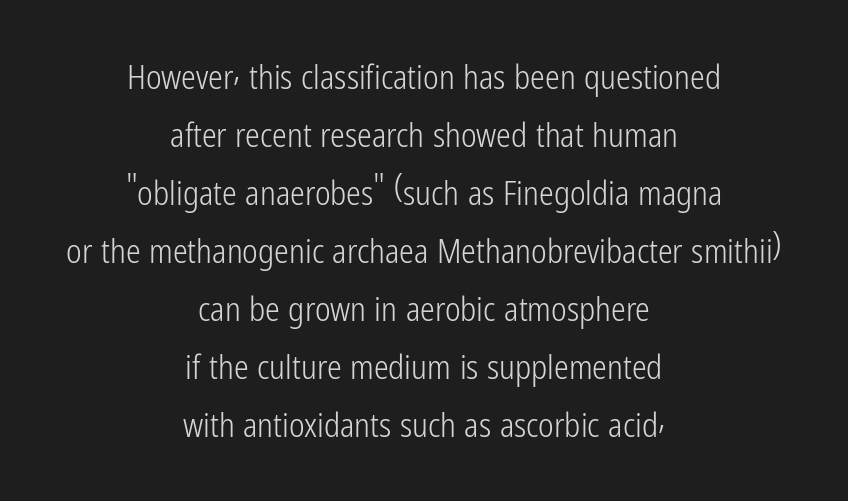
Letters have the restrained weight of plain body copy at most. The passage shown is typeset with a sans-serif family. Is there any slant? The stems are plumb. Here the designer chose a conventional face with non-uniform glyph widths.
